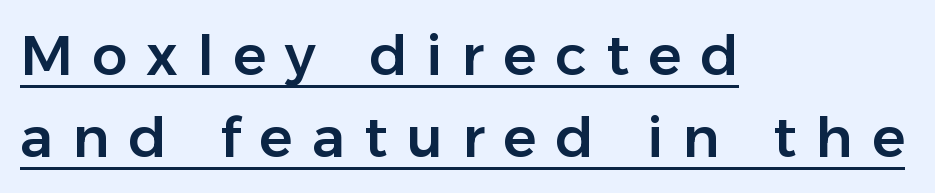
The image shows 56 px sans-serif type, upright; set left-aligned, normal line spacing (1.47x), unusually wide letter spacing (+0.34 em), underlined; low stroke contrast and a medium x-height.
